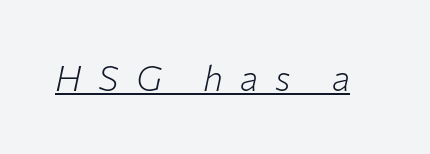
{"italic": "yes", "lean": "right", "slant_degrees": 12, "bold": "no", "weight": "light", "width": "normal", "stroke_contrast": "low", "x_height": "medium", "monospaced": "no", "underline": "yes", "letter_spacing": "wide", "letter_spacing_em": 0.49, "glyph_px": 35}
